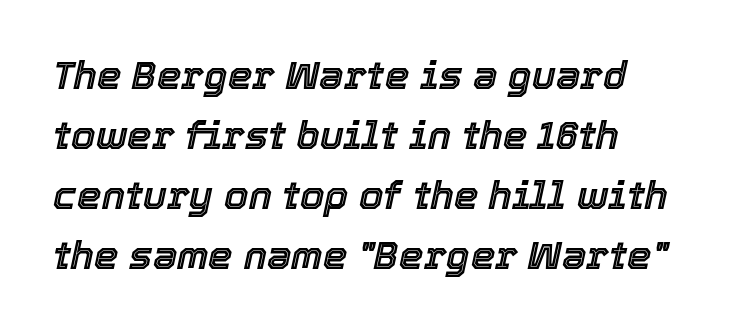
The image shows 39 px text type, italic (leaning right); set left-aligned, normal line spacing (1.54x), normal letter spacing, not underlined; a medium x-height.
